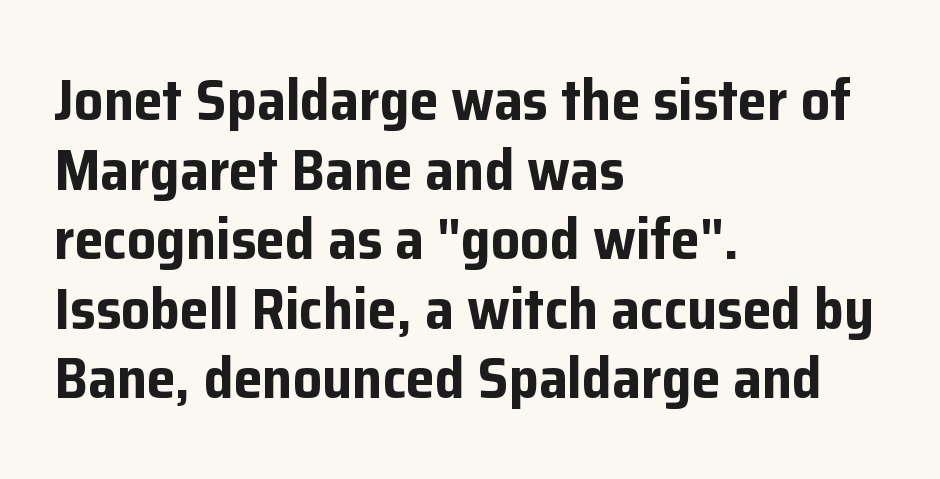
The font family rendered here belongs to the sans-serif group. Honestly, there is no underline to notice here at all. Here the glyphs are tracked normally, forming tight word shapes. These lines are set flush left with a ragged right edge. The specimen reads as upright at a glance.
